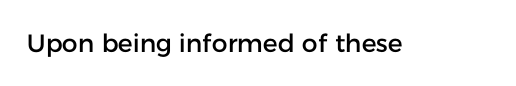
If you drew a line through each stem, it would be perfectly vertical. Characters follow at the spacing the type designer built in. The words here are not underlined.
